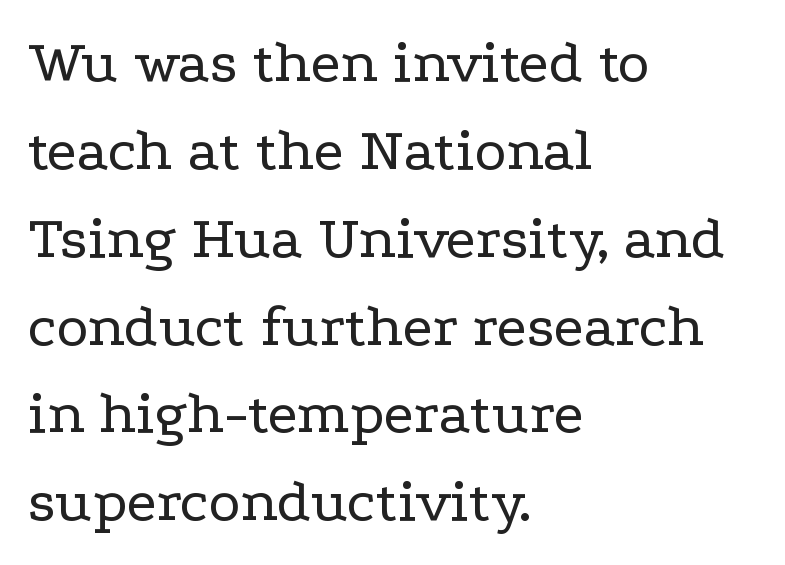
{"serif": "yes", "italic": "no", "bold": "no", "weight": "regular", "width": "wide", "stroke_contrast": "low", "x_height": "medium", "monospaced": "no", "underline": "no", "align": "left", "line_spacing": "normal", "line_spacing_ratio": 1.44, "letter_spacing": "normal", "letter_spacing_em": 0.0, "glyph_px": 61}
